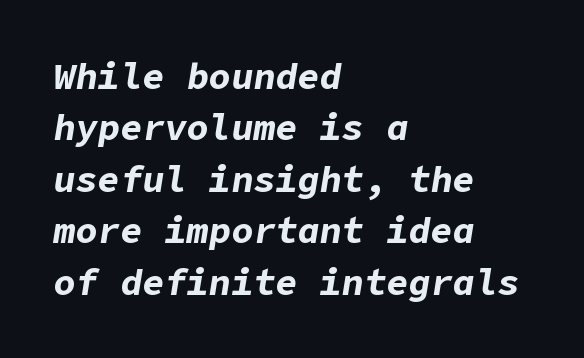
Just letters on the line, the space beneath them empty. Leftover space on each line is placed entirely after the last word. If you drew a line through each stem, it would be angled. The sample has been set heavy, in full bold. Is there much room between lines? A standard amount, neither cramped nor airy. The horizontal fit of the characters is conventional and even.
